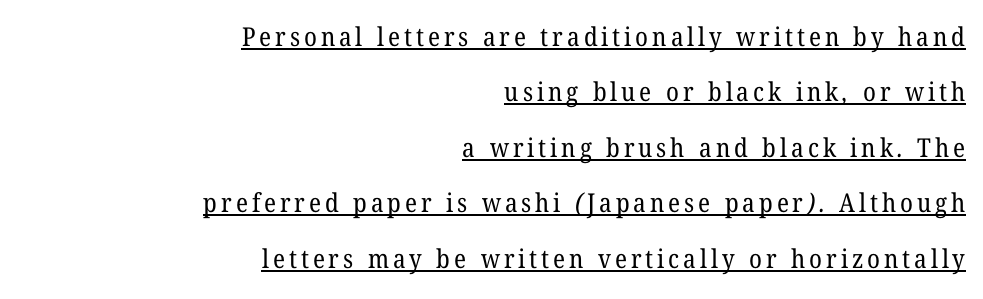
The image shows 26 px text type; set right-aligned, loose line spacing (2.13x), underlined.
